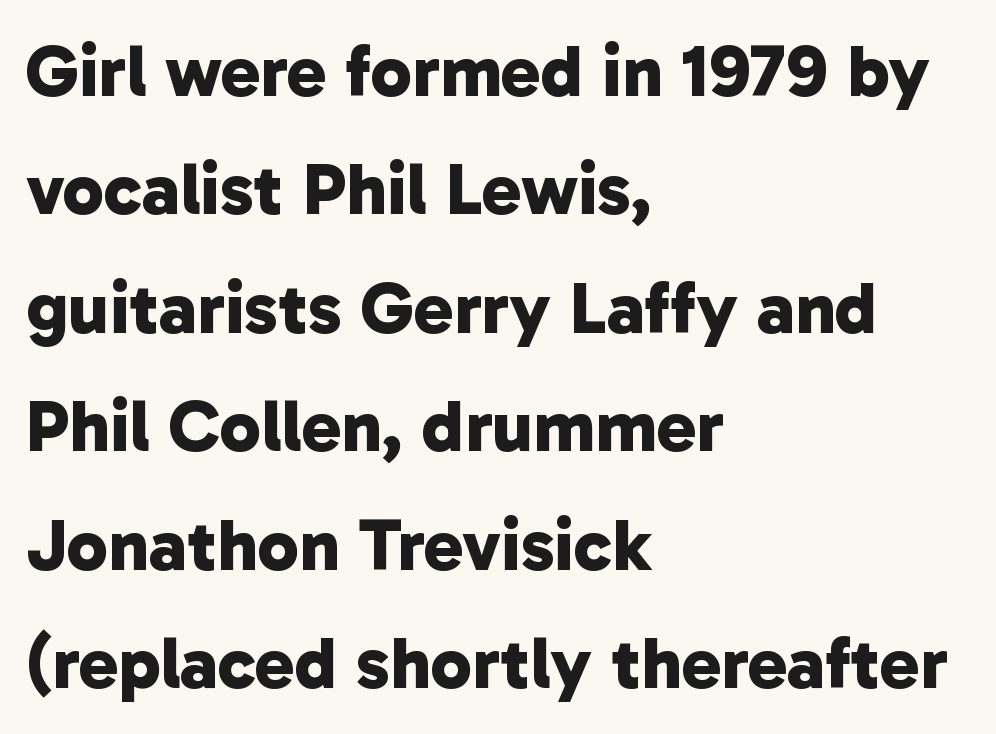
The image shows 74 px bold sans-serif type; set left-aligned, normal line spacing (1.6x), normal letter spacing, not underlined; low stroke contrast and a medium x-height.
